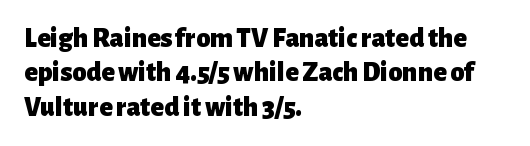
Anything drawn beneath the words? Only blank space. Words appear dense and cohesive because spacing is normal. Regarding serifs, this sample does without them. Line starts are locked; line ends wander.
